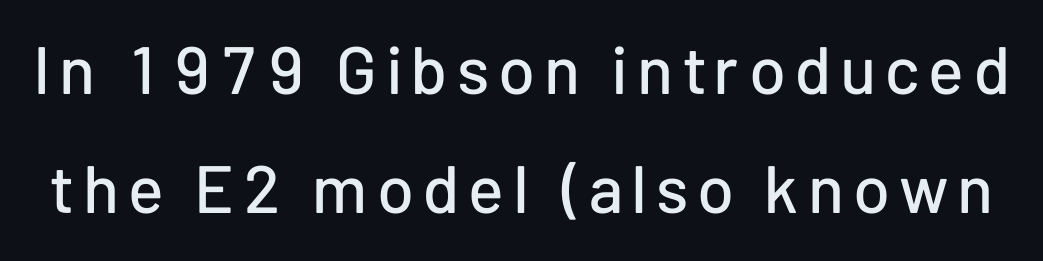
{"serif": "no", "italic": "no", "width": "normal", "stroke_contrast": "low", "x_height": "medium", "monospaced": "no", "underline": "no", "line_spacing_ratio": 1.78, "glyph_px": 67}
